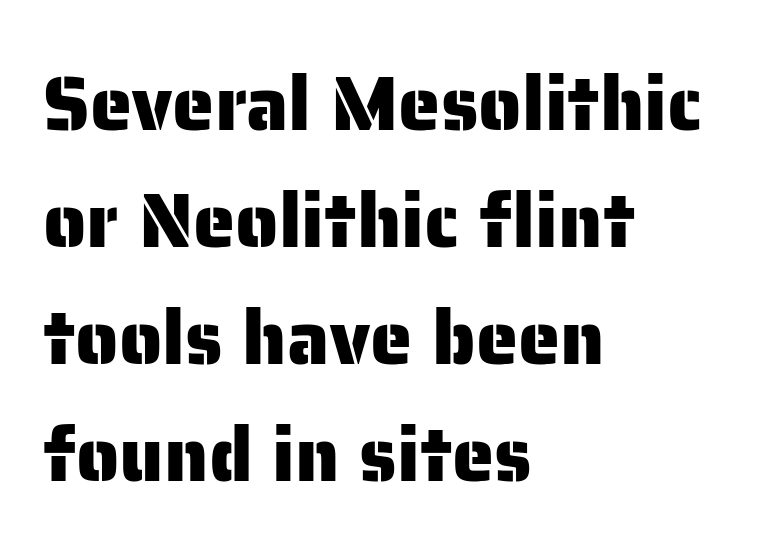
Q: Is the text italic (slanted)? A: No, it is upright.
Q: Is the typeface a serif or a sans-serif typeface? A: Sans-serif.
Q: Is the text underlined? A: No.
Q: How is the paragraph aligned? A: Left-aligned.
Q: Is the spacing between letters normal or unusually wide? A: Normal.
Q: Is the spacing between lines tight, normal or loose? A: Normal.
Q: Width (condensed, normal, or wide)? A: Normal.
Q: Stroke contrast? A: Low.
Q: x-height? A: Medium.
Q: Monospaced? A: No.
